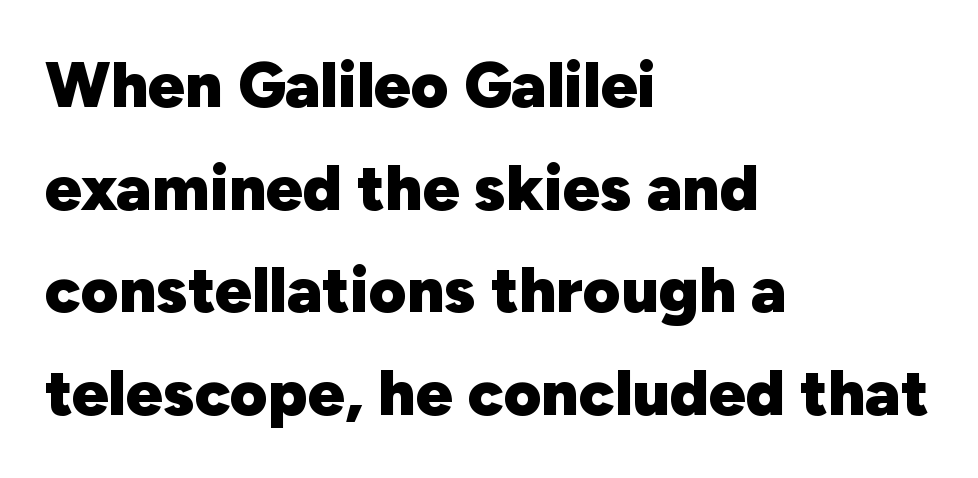
It's the straight-up-and-down kind of type. What stands out about the letter spacing? Nothing — it is the standard amount. The baseline area is clear. Students, observe: this is what conventionally led text looks like. A dark, heavy texture on the line: the type is bold.
